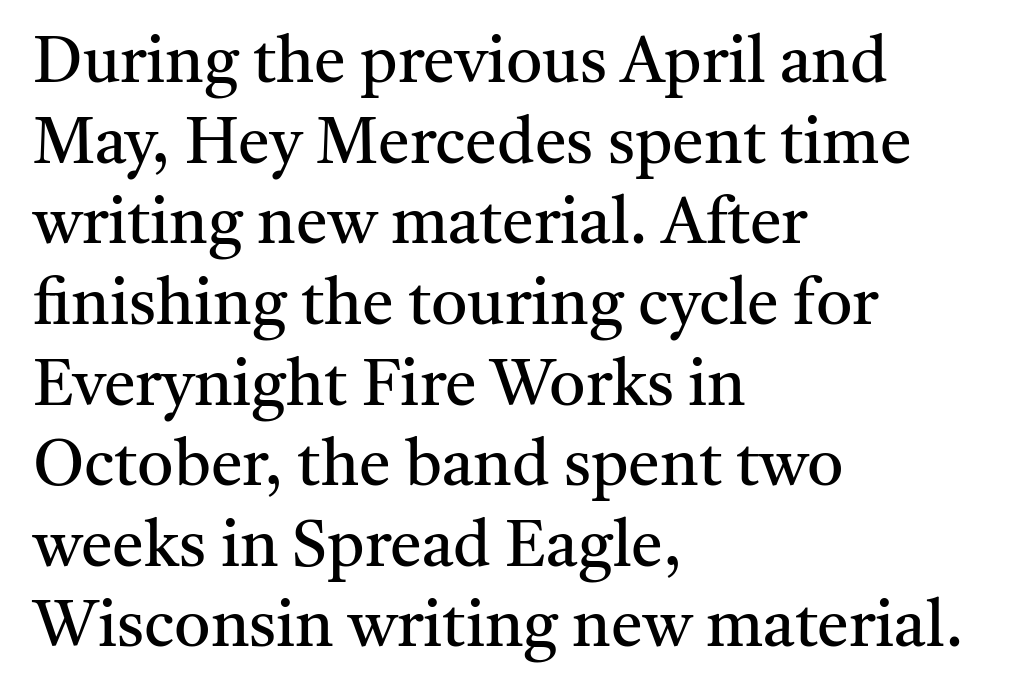
The image shows 64 px regular-weight serif type, upright; set left-aligned, normal line spacing (1.26x), normal letter spacing, not underlined; medium stroke contrast and a medium x-height.
